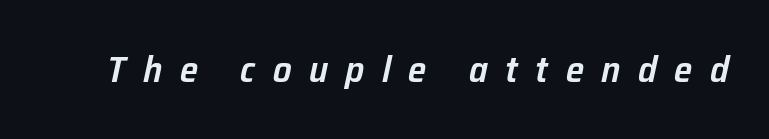
Q: Is the text bold? A: Semi-bold.
Q: Is the text italic (slanted)? A: Yes, it leans right by about 12 degrees.
Q: Is the text underlined? A: No.
Q: Is the spacing between letters normal or unusually wide? A: Unusually wide.
Q: Width (condensed, normal, or wide)? A: Normal.
Q: Stroke contrast? A: Low.
Q: x-height? A: Medium.
Q: Monospaced? A: No.
